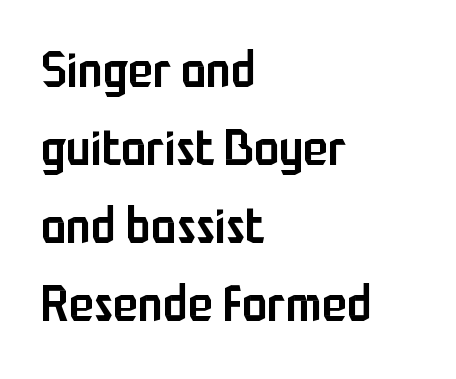
Q: Is the text bold? A: Semi-bold.
Q: Is the text italic (slanted)? A: No, it is upright.
Q: Is the typeface a serif or a sans-serif typeface? A: Sans-serif.
Q: Is the text underlined? A: No.
Q: How is the paragraph aligned? A: Left-aligned.
Q: Is the spacing between letters normal or unusually wide? A: Normal.
Q: Is the spacing between lines tight, normal or loose? A: Normal.
Q: Width (condensed, normal, or wide)? A: Condensed.
Q: Stroke contrast? A: Low.
Q: x-height? A: Medium.
Q: Monospaced? A: No.
